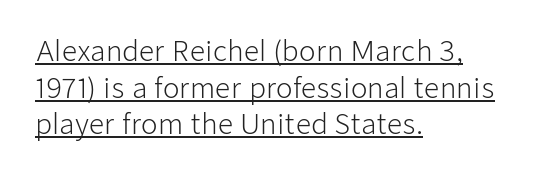
{"italic": "no", "bold": "no", "underline": "yes", "align": "left", "line_spacing": "normal", "line_spacing_ratio": 1.36, "letter_spacing": "normal", "letter_spacing_em": 0.0, "glyph_px": 27}
